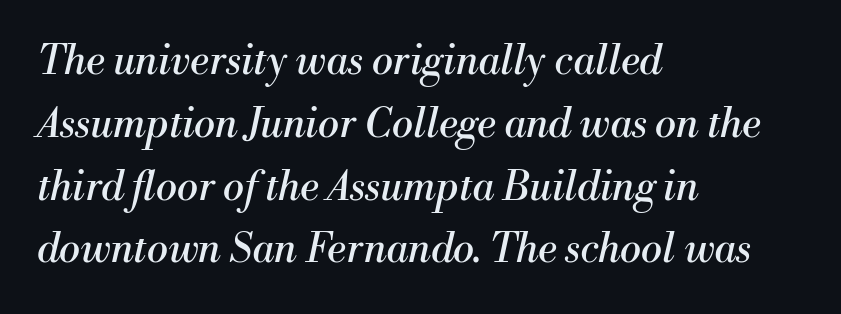
This sample keeps an unexceptional amount of space between lines. The weight would be labelled regular, book, light, or lighter still. Only glyphs here, with clear space below each row. The type family on display is of the serif kind.
